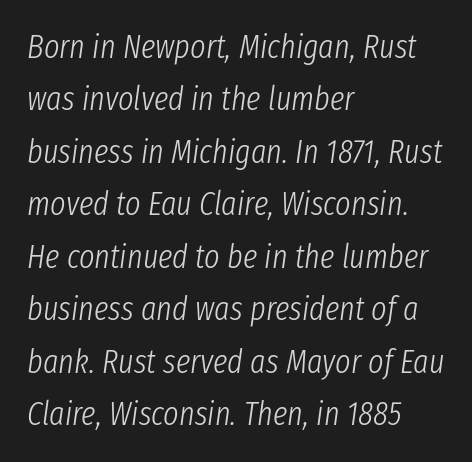
The image shows 33 px light, condensed type, italic (leaning right); set left-aligned, normal line spacing (1.59x), normal letter spacing, not underlined; low stroke contrast and a medium x-height.
